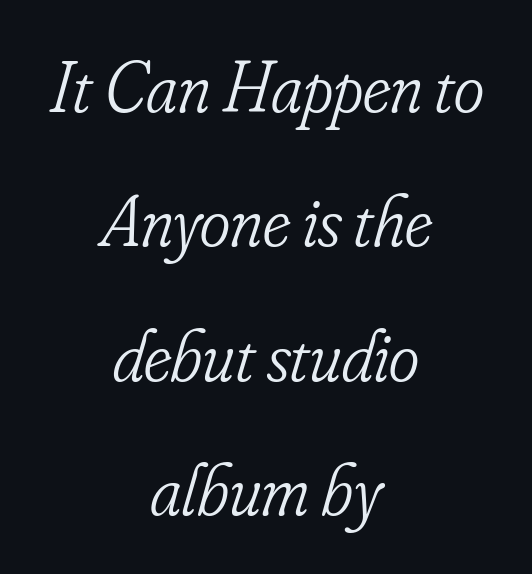
Q: Is the text bold? A: No.
Q: Is the text italic (slanted)? A: Yes, it leans right by about 16 degrees.
Q: Is the typeface a serif or a sans-serif typeface? A: Serif.
Q: Is the text underlined? A: No.
Q: How is the paragraph aligned? A: Centered.
Q: Is the spacing between letters normal or unusually wide? A: Normal.
Q: Width (condensed, normal, or wide)? A: Condensed.
Q: Stroke contrast? A: Low.
Q: x-height? A: Small.
Q: Monospaced? A: No.
